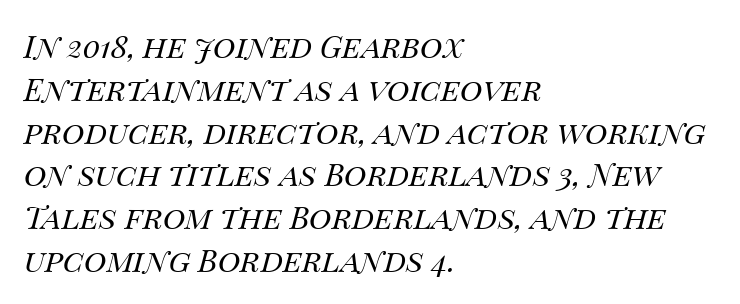
Q: Is the text bold? A: No.
Q: Is the text italic (slanted)? A: Yes, it leans right by about 14 degrees.
Q: Is the text underlined? A: No.
Q: How is the paragraph aligned? A: Left-aligned.
Q: Is the spacing between letters normal or unusually wide? A: Normal.
Q: Is the spacing between lines tight, normal or loose? A: Normal.
Q: Width (condensed, normal, or wide)? A: Normal.
Q: Stroke contrast? A: Medium.
Q: x-height? A: Large.
Q: Monospaced? A: No.
